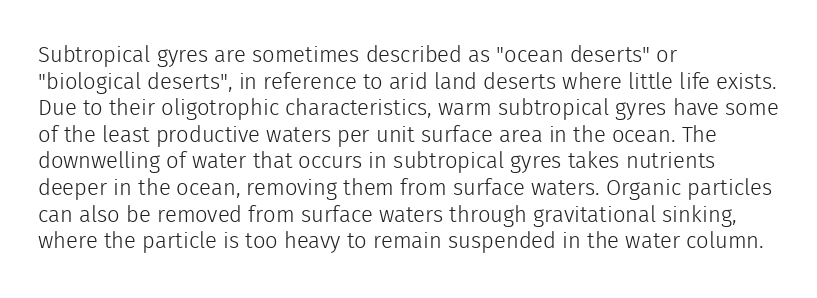
Q: Is the text bold? A: No.
Q: Is the text italic (slanted)? A: No, it is upright.
Q: Is the text underlined? A: No.
Q: How is the paragraph aligned? A: Left-aligned.
Q: Is the spacing between letters normal or unusually wide? A: Normal.
